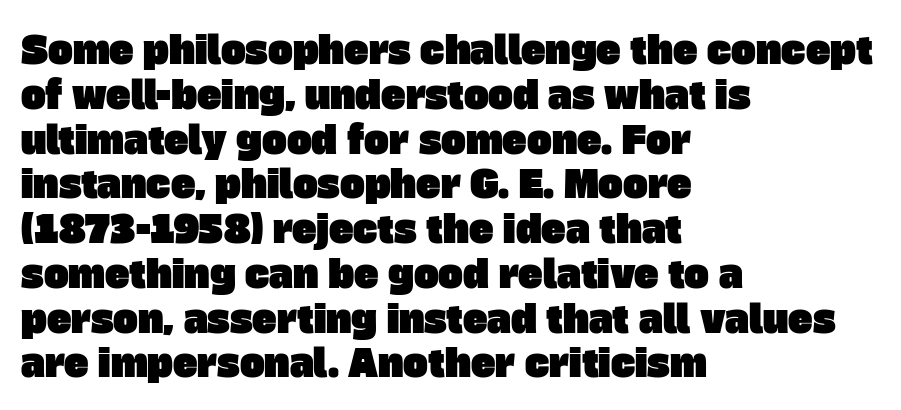
Q: Is the typeface a serif or a sans-serif typeface? A: Sans-serif.
Q: Is the text underlined? A: No.
Q: How is the paragraph aligned? A: Left-aligned.
Q: Is the spacing between letters normal or unusually wide? A: Normal.
Q: Width (condensed, normal, or wide)? A: Normal.
Q: Stroke contrast? A: Low.
Q: x-height? A: Large.
Q: Monospaced? A: No.
